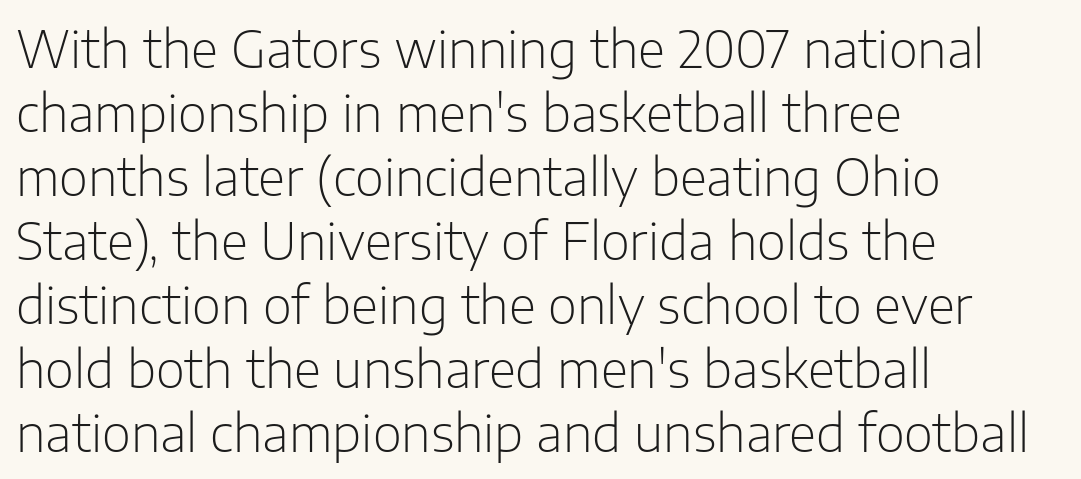
The image shows 50 px light sans-serif type, upright; set left-aligned, normal line spacing (1.28x), normal letter spacing, not underlined; low stroke contrast and a medium x-height.
